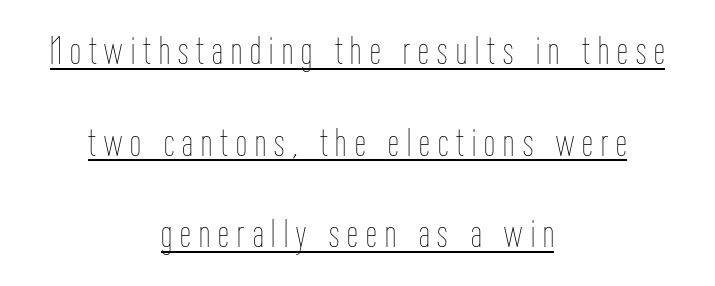
{"italic": "no", "bold": "no", "weight": "thin", "width": "condensed", "stroke_contrast": "low", "x_height": "medium", "monospaced": "no", "underline": "yes", "align": "center", "line_spacing": "loose", "line_spacing_ratio": 2.35, "letter_spacing": "wide", "letter_spacing_em": 0.21, "glyph_px": 39}
